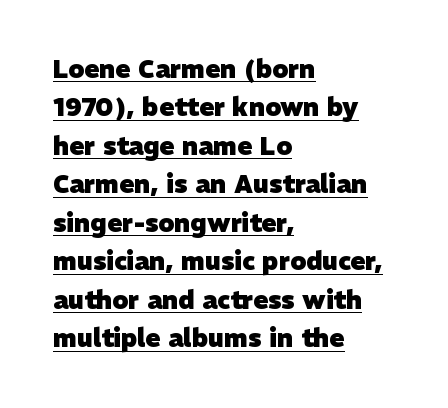
The image shows 25 px bold type; set left-aligned, normal line spacing (1.54x), normal letter spacing, underlined.
